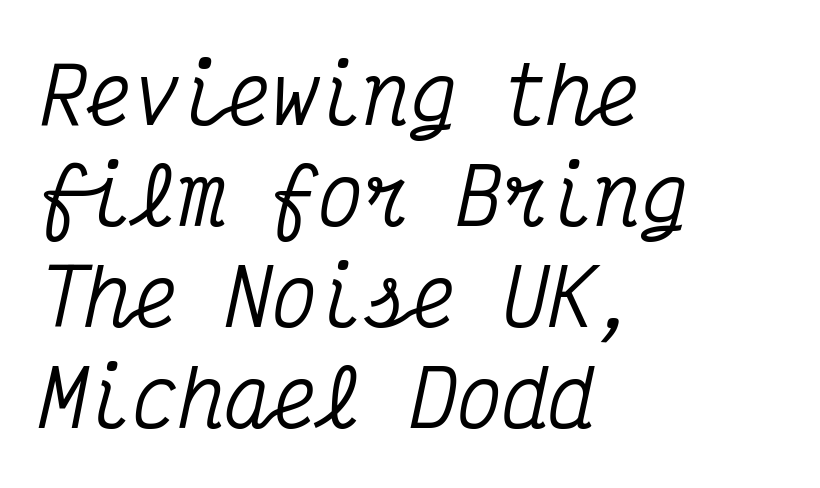
Q: Is the text italic (slanted)? A: Yes, it leans right by about 12 degrees.
Q: Is the typeface a serif or a sans-serif typeface? A: Serif.
Q: Is the text underlined? A: No.
Q: How is the paragraph aligned? A: Left-aligned.
Q: Is the spacing between letters normal or unusually wide? A: Normal.
Q: Is the spacing between lines tight, normal or loose? A: Normal.
Q: Width (condensed, normal, or wide)? A: Condensed.
Q: Stroke contrast? A: Medium.
Q: x-height? A: Medium.
Q: Monospaced? A: Yes.
